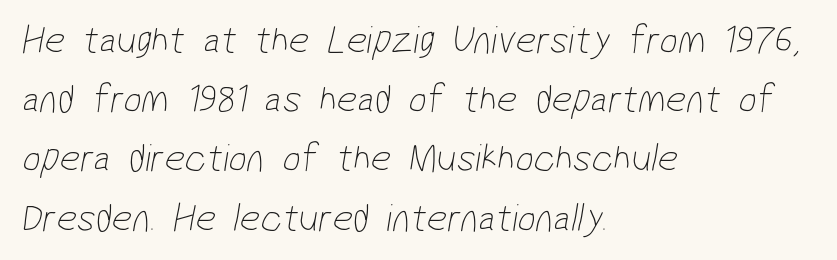
The designer left line spacing at the default. Decoration check: the copy has no underline. This sample uses a sans-serif face. Words appear dense and cohesive because spacing is normal.
